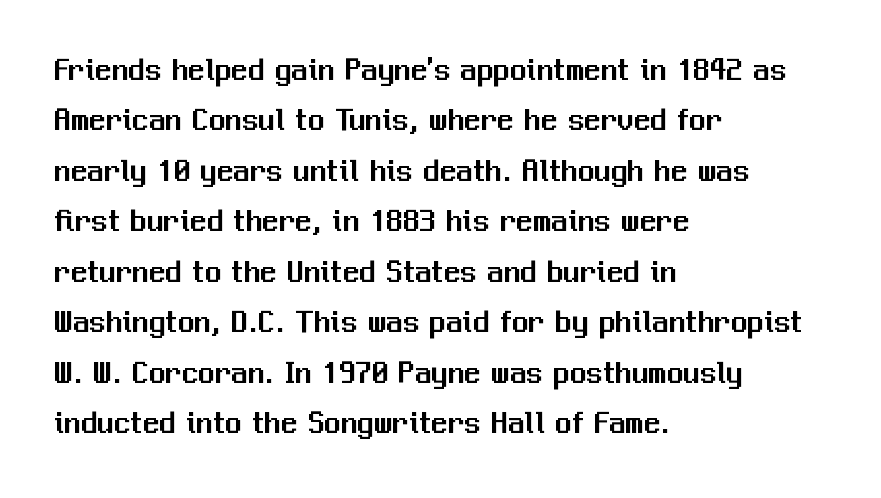
{"serif": "no", "italic": "no", "width": "normal", "stroke_contrast": "medium", "x_height": "medium", "monospaced": "no", "underline": "no", "align": "left", "line_spacing": "normal", "line_spacing_ratio": 1.53, "letter_spacing": "normal", "letter_spacing_em": 0.0, "glyph_px": 33}
